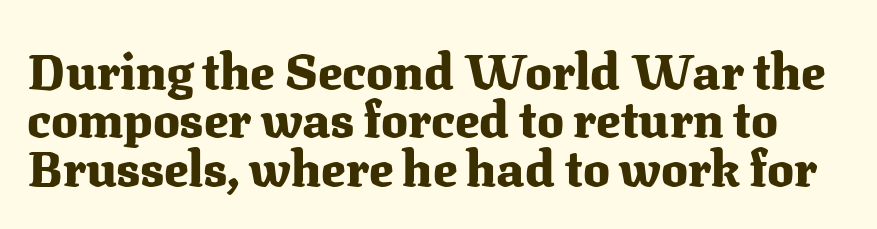
Q: Is the text bold? A: Yes.
Q: Is the text italic (slanted)? A: No, it is upright.
Q: Is the typeface a serif or a sans-serif typeface? A: Serif.
Q: Is the text underlined? A: No.
Q: Is the spacing between letters normal or unusually wide? A: Normal.
Q: Is the spacing between lines tight, normal or loose? A: Tight.
Q: Width (condensed, normal, or wide)? A: Normal.
Q: Stroke contrast? A: Medium.
Q: x-height? A: Medium.
Q: Monospaced? A: No.
